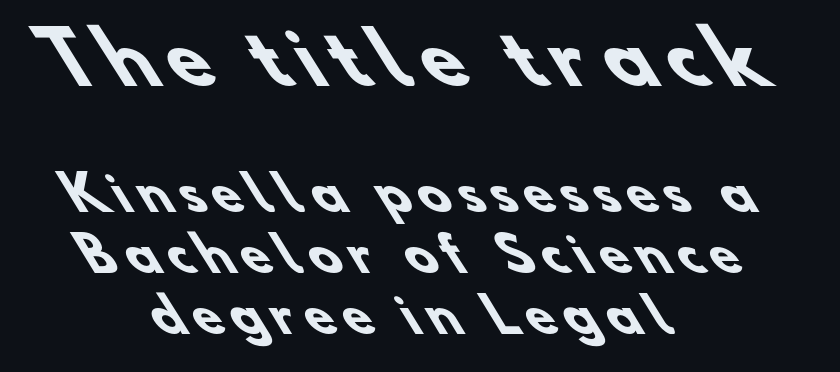
In terms of leading, this rendering sits right in the middle. Note: no serifs on the glyphs. The letters advance in unequal steps, a hallmark of proportional type. The area under the type is left untouched. Is the lower block the larger one? No — the upper block carries the bigger type.
